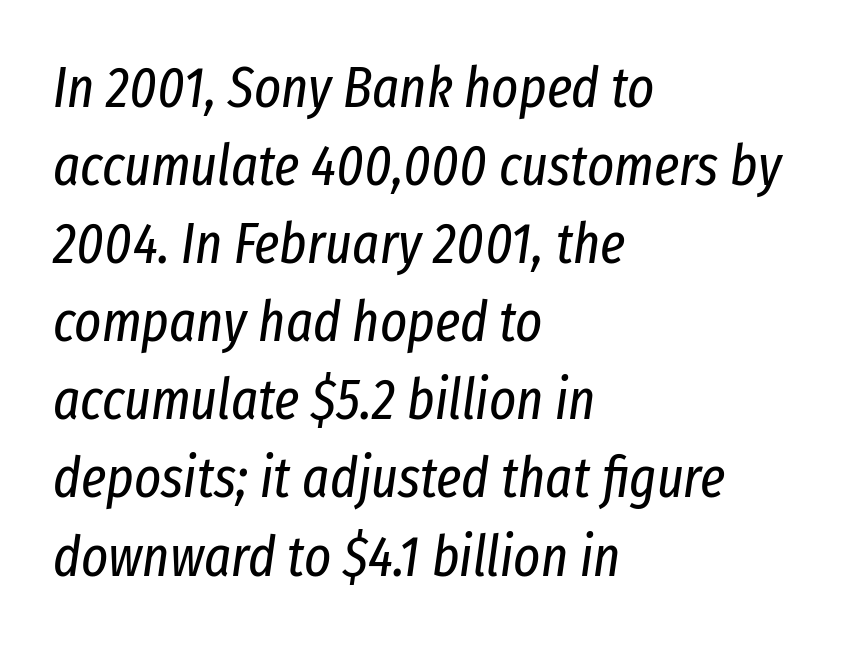
The image shows 57 px regular-weight, condensed type, italic (leaning right); set left-aligned, normal line spacing (1.37x), normal letter spacing, not underlined; low stroke contrast and a medium x-height.
